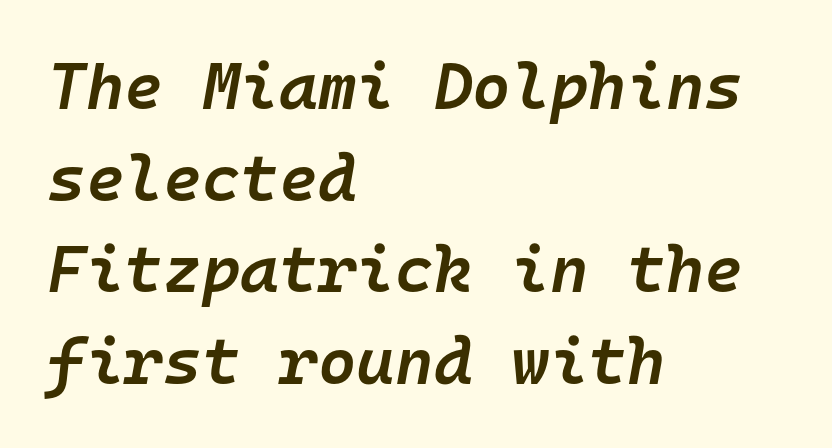
Q: Is the text bold? A: Semi-bold.
Q: Is the text italic (slanted)? A: Yes, it leans right by about 10 degrees.
Q: Is the text underlined? A: No.
Q: How is the paragraph aligned? A: Left-aligned.
Q: Is the spacing between letters normal or unusually wide? A: Normal.
Q: Is the spacing between lines tight, normal or loose? A: Normal.
Q: Width (condensed, normal, or wide)? A: Normal.
Q: Stroke contrast? A: Low.
Q: x-height? A: Medium.
Q: Monospaced? A: Yes.
